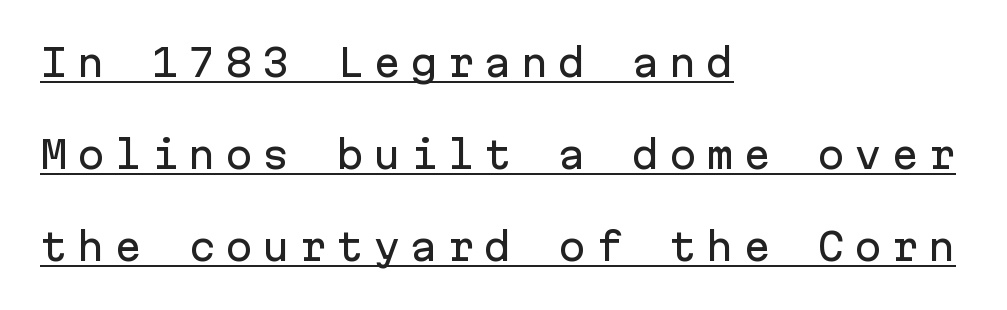
Q: Is the text italic (slanted)? A: No, it is upright.
Q: Is the typeface a serif or a sans-serif typeface? A: Sans-serif.
Q: Is the text underlined? A: Yes.
Q: How is the paragraph aligned? A: Left-aligned.
Q: Is the spacing between letters normal or unusually wide? A: Unusually wide.
Q: Is the spacing between lines tight, normal or loose? A: Loose.
Q: Width (condensed, normal, or wide)? A: Normal.
Q: Stroke contrast? A: Low.
Q: x-height? A: Medium.
Q: Monospaced? A: Yes.
